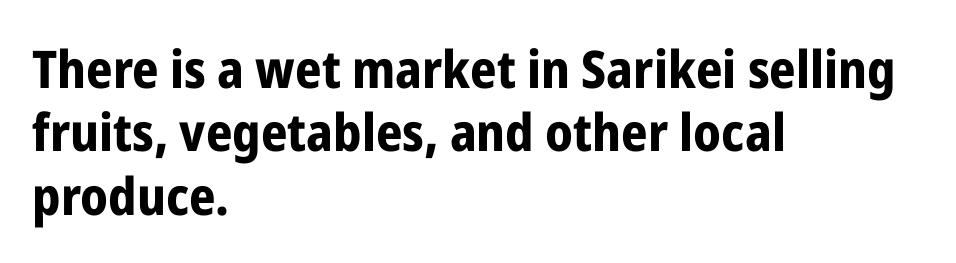
Q: Is the text bold? A: Yes.
Q: Is the text italic (slanted)? A: No, it is upright.
Q: Is the typeface a serif or a sans-serif typeface? A: Sans-serif.
Q: Is the text underlined? A: No.
Q: How is the paragraph aligned? A: Left-aligned.
Q: Is the spacing between letters normal or unusually wide? A: Normal.
Q: Width (condensed, normal, or wide)? A: Condensed.
Q: Stroke contrast? A: Low.
Q: x-height? A: Medium.
Q: Monospaced? A: No.
